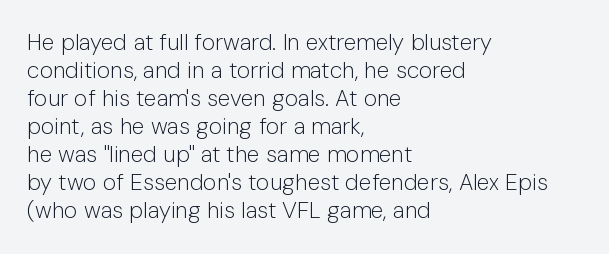
The image shows 23 px text type, upright; set left-aligned, line spacing 1.22x, normal letter spacing, not underlined.
